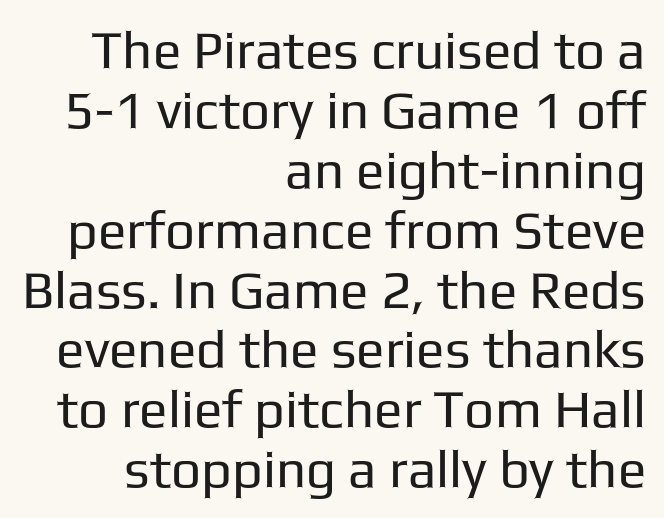
The image shows 53 px regular-weight sans-serif type, upright; set right-aligned, tight line spacing (1.13x), normal letter spacing, not underlined; low stroke contrast and a medium x-height.
